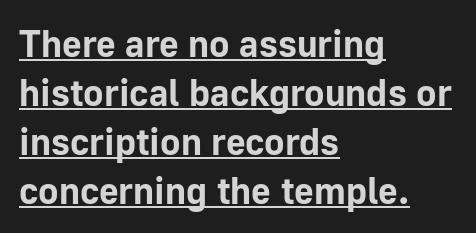
The image shows 38 px bold sans-serif type, upright; set left-aligned, normal line spacing (1.29x), normal letter spacing, underlined; low stroke contrast and a medium x-height.
